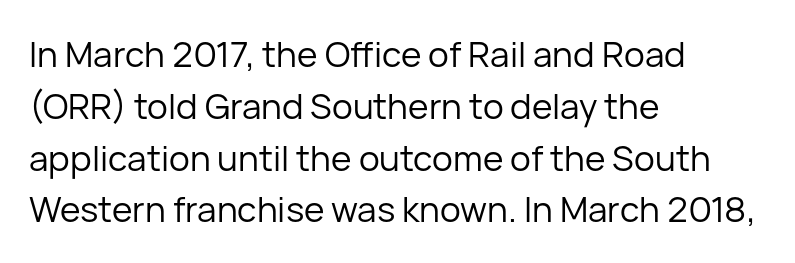
{"serif": "no", "italic": "no", "bold": "no", "weight": "regular", "width": "normal", "stroke_contrast": "low", "x_height": "medium", "monospaced": "no", "underline": "no", "align": "left", "line_spacing": "normal", "line_spacing_ratio": 1.48, "letter_spacing": "normal", "letter_spacing_em": 0.0, "glyph_px": 35}
